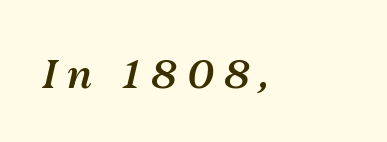
The image shows 40 px semibold type, italic (leaning right); set left-aligned, unusually wide letter spacing (+0.26 em), not underlined; medium stroke contrast and a medium x-height.
